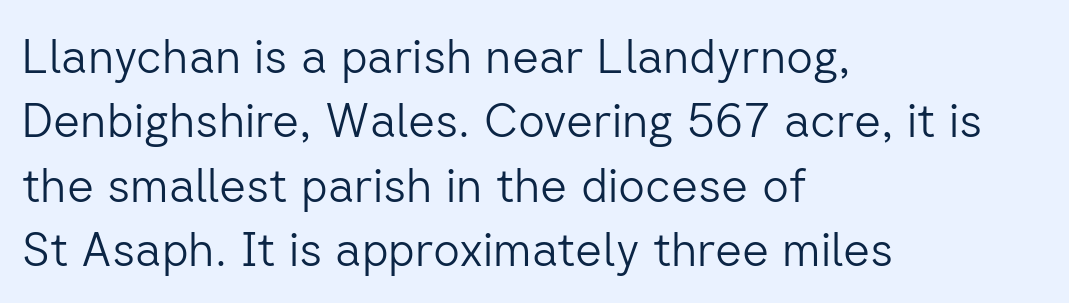
Q: Is the text bold? A: No.
Q: Is the text italic (slanted)? A: No, it is upright.
Q: Is the typeface a serif or a sans-serif typeface? A: Sans-serif.
Q: Is the text underlined? A: No.
Q: How is the paragraph aligned? A: Left-aligned.
Q: Is the spacing between letters normal or unusually wide? A: Normal.
Q: Is the spacing between lines tight, normal or loose? A: Normal.
Q: Width (condensed, normal, or wide)? A: Normal.
Q: Stroke contrast? A: Low.
Q: x-height? A: Medium.
Q: Monospaced? A: No.
